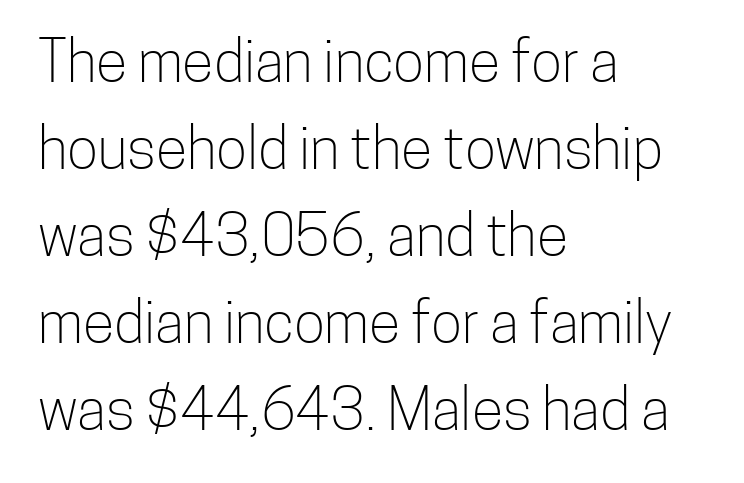
Q: Is the text bold? A: No.
Q: Is the text italic (slanted)? A: No, it is upright.
Q: Is the typeface a serif or a sans-serif typeface? A: Sans-serif.
Q: Is the text underlined? A: No.
Q: How is the paragraph aligned? A: Left-aligned.
Q: Is the spacing between letters normal or unusually wide? A: Normal.
Q: Is the spacing between lines tight, normal or loose? A: Normal.
Q: Width (condensed, normal, or wide)? A: Condensed.
Q: Stroke contrast? A: Low.
Q: x-height? A: Medium.
Q: Monospaced? A: No.
